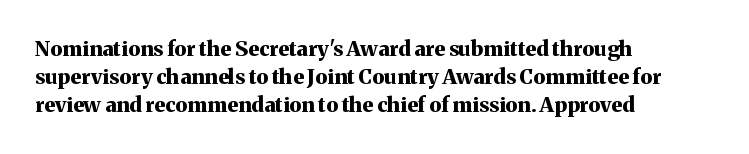
{"italic": "no", "bold": "yes", "underline": "no", "align": "left", "line_spacing": "normal", "line_spacing_ratio": 1.34, "letter_spacing": "normal", "letter_spacing_em": 0.0, "glyph_px": 21}
